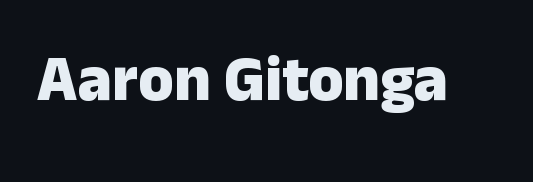
{"serif": "no", "italic": "no", "bold": "yes", "weight": "heavy", "width": "normal", "stroke_contrast": "low", "x_height": "medium", "monospaced": "no", "underline": "no", "letter_spacing": "normal", "letter_spacing_em": 0.0, "glyph_px": 64}
